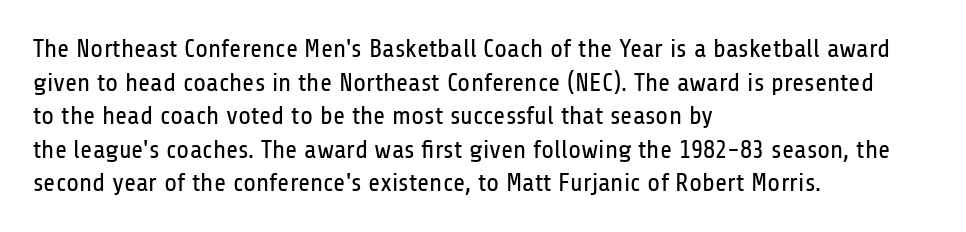
{"italic": "no", "bold": "no", "underline": "no", "align": "left", "line_spacing": "normal", "line_spacing_ratio": 1.29, "letter_spacing": "normal", "letter_spacing_em": 0.0, "glyph_px": 26}
